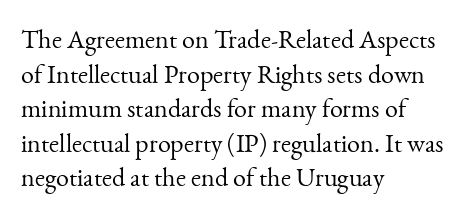
No chunkiness to these letters — they're not bold. A classic flush-left, rag-right setting is used for this passage. One glance says typical: line gaps are just what's usual. The letters sit at their default tracking, neither squeezed nor spread.
